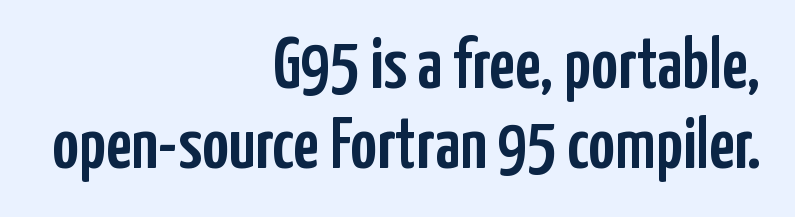
{"serif": "no", "italic": "no", "width": "condensed", "stroke_contrast": "low", "x_height": "medium", "monospaced": "no", "underline": "no", "align": "right", "line_spacing": "tight", "line_spacing_ratio": 1.09, "letter_spacing": "normal", "letter_spacing_em": 0.0, "glyph_px": 73}
